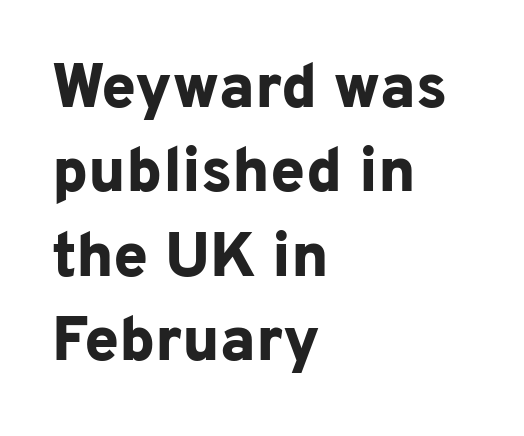
Q: Is the text bold? A: Yes.
Q: Is the text italic (slanted)? A: No, it is upright.
Q: Is the typeface a serif or a sans-serif typeface? A: Sans-serif.
Q: Is the text underlined? A: No.
Q: How is the paragraph aligned? A: Left-aligned.
Q: Is the spacing between letters normal or unusually wide? A: Normal.
Q: Is the spacing between lines tight, normal or loose? A: Normal.
Q: Width (condensed, normal, or wide)? A: Normal.
Q: Stroke contrast? A: Low.
Q: x-height? A: Medium.
Q: Monospaced? A: No.
